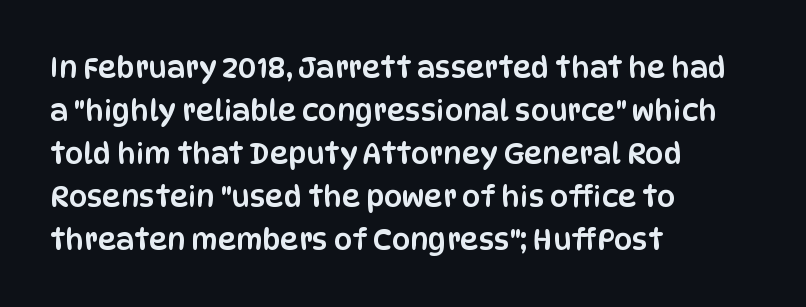
The image shows 29 px condensed sans-serif type, upright; set left-aligned, normal line spacing (1.48x), normal letter spacing, not underlined; low stroke contrast and a large x-height.
